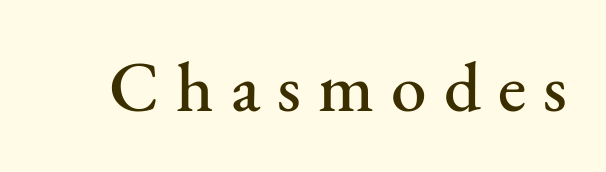
{"serif": "yes", "italic": "no", "width": "normal", "stroke_contrast": "medium", "x_height": "small", "monospaced": "no", "underline": "no", "letter_spacing": "wide", "letter_spacing_em": 0.24, "glyph_px": 71}
